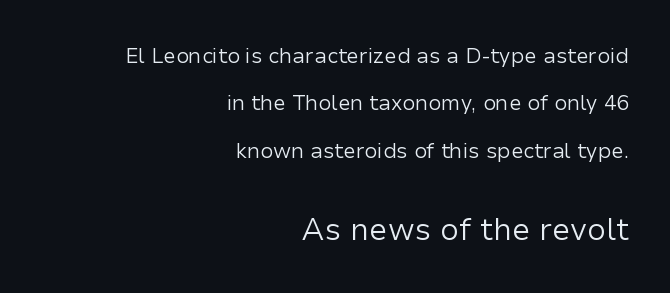
A clean baseline with only descenders dipping below it. Weight: in the light-to-regular range. Between these two stacked blocks, the lower one wins on size. These lines were composed using upright roman letters.
